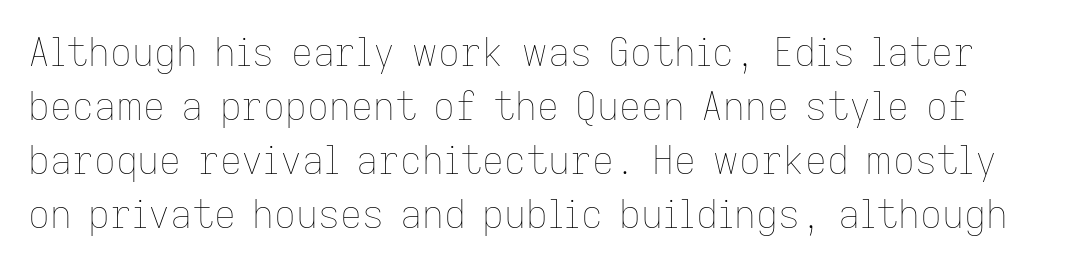
These lines sit exactly where default settings would place them. The type is set solid horizontally, with unmodified tracking. These lines are rendered in a variable-pitch font. A light-to-regular cut is what we see here. Upright lettering throughout. Only glyphs here, with clear space below each row.
